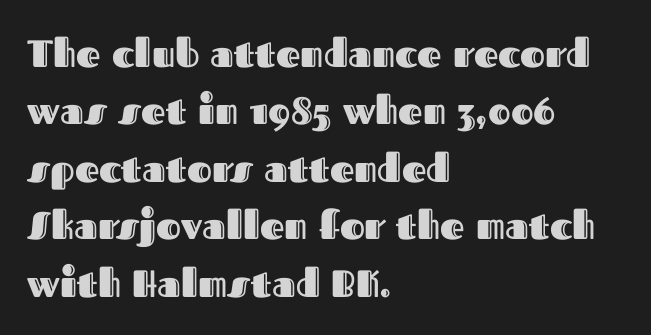
The letters stand straight up with perfectly vertical stems. Looks like regular typesetting: each glyph gets only the width it needs. Summary of vertical rhythm: regular, with standard interline spacing. Descender tails drop into unmarked territory.
